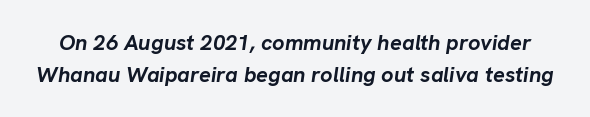
You can tell it's italic because the verticals aren't actually vertical. The string is rendered with underlining switched off. The face used here has the dense, thick strokes of a bold. The tracking reads as untouched default to a designer's eye.
